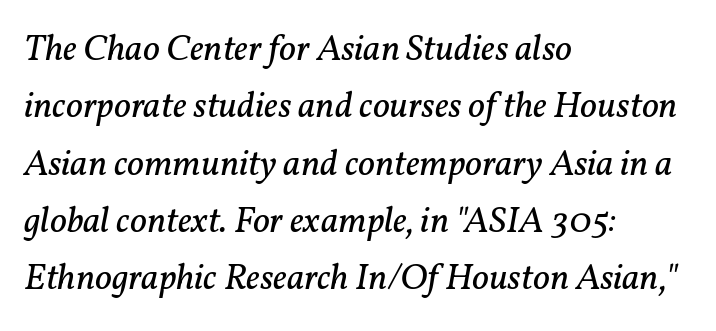
{"serif": "yes", "italic": "yes", "lean": "right", "slant_degrees": 11, "bold": "no", "weight": "regular", "width": "normal", "stroke_contrast": "low", "x_height": "medium", "monospaced": "no", "underline": "no", "align": "left", "line_spacing": "normal", "line_spacing_ratio": 1.55, "letter_spacing": "normal", "letter_spacing_em": 0.0, "glyph_px": 37}
